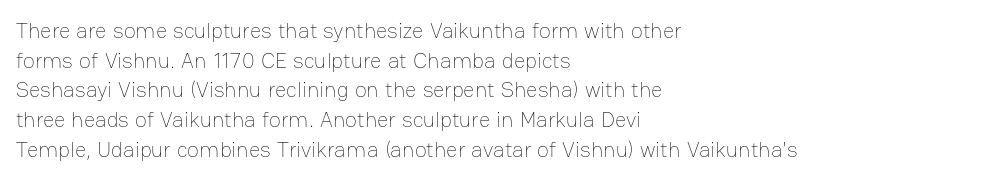
Unmarked baselines from the first word to the last. The designer left line spacing at the default. The rendering anchors every line to the left-hand side. The gaps between neighbouring characters are ordinary and unremarkable. The type sits square on the baseline with zero lean.
